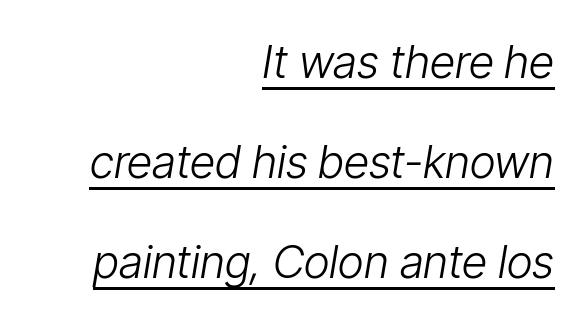
A light-to-regular cut is what we see here. The glyphs look as if they've been sheared to an angle. One glance says open: line gaps are wider than usual. Which margin do the lines hug? The right one — the left edge is uneven. Spacing between characters is what you'd get straight out of the box. Do the characters align in a grid? No, the font is proportional.
